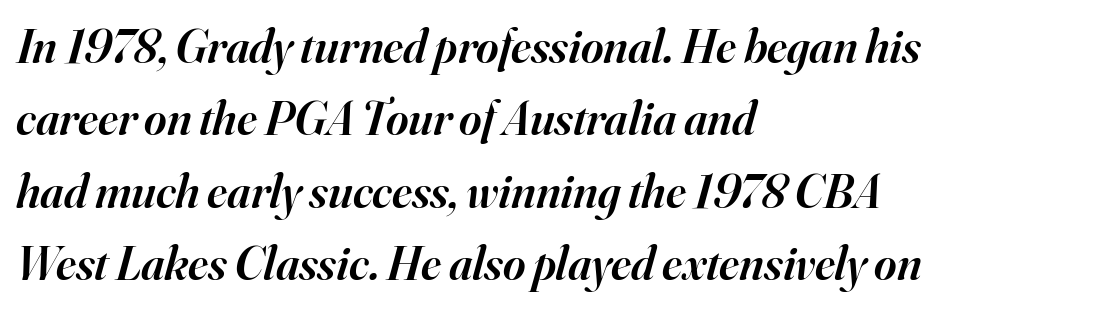
Q: Is the text bold? A: Semi-bold.
Q: Is the text italic (slanted)? A: Yes, it leans right by about 16 degrees.
Q: Is the typeface a serif or a sans-serif typeface? A: Serif.
Q: Is the text underlined? A: No.
Q: How is the paragraph aligned? A: Left-aligned.
Q: Is the spacing between letters normal or unusually wide? A: Normal.
Q: Is the spacing between lines tight, normal or loose? A: Normal.
Q: Width (condensed, normal, or wide)? A: Normal.
Q: Stroke contrast? A: High.
Q: x-height? A: Small.
Q: Monospaced? A: No.
